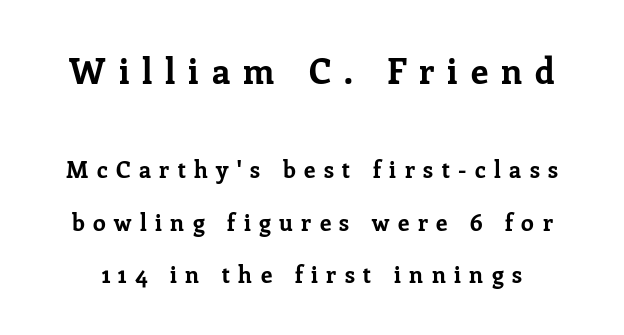
{"serif": "yes", "italic": "no", "bold": "yes", "weight": "bold", "width": "normal", "stroke_contrast": "low", "x_height": "medium", "monospaced": "no", "underline": "no", "line_spacing": "loose", "line_spacing_ratio": 2.27, "letter_spacing": "wide", "letter_spacing_em": 0.37, "larger_block": "first", "size_ratio": 1.52, "glyph_px": 35}
